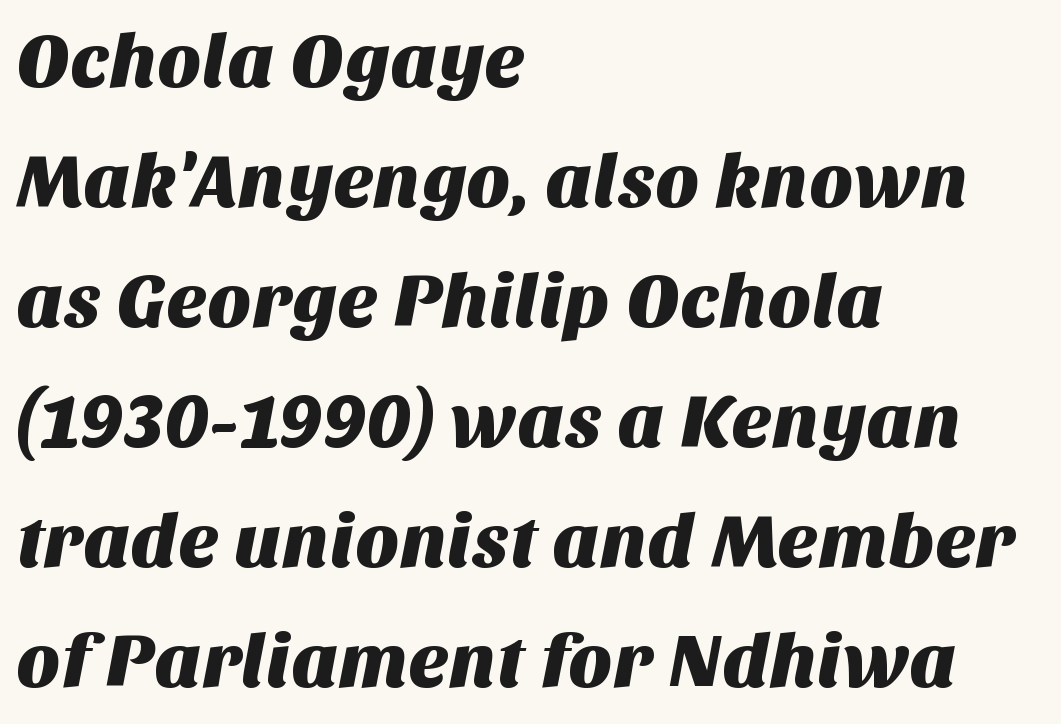
Q: Is the typeface a serif or a sans-serif typeface? A: Sans-serif.
Q: Is the text underlined? A: No.
Q: How is the paragraph aligned? A: Left-aligned.
Q: Is the spacing between letters normal or unusually wide? A: Normal.
Q: Is the spacing between lines tight, normal or loose? A: Normal.
Q: Width (condensed, normal, or wide)? A: Normal.
Q: Stroke contrast? A: Medium.
Q: x-height? A: Large.
Q: Monospaced? A: No.
